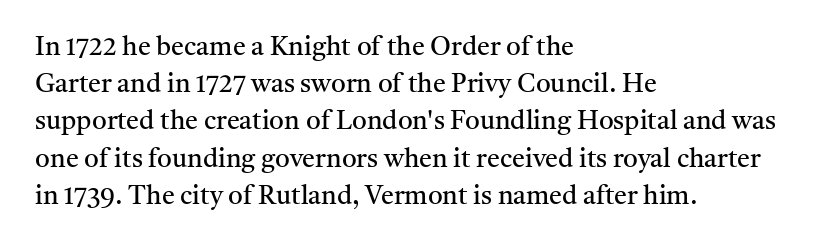
The image shows 26 px text type, upright; set left-aligned, normal line spacing (1.43x), normal letter spacing, not underlined.
